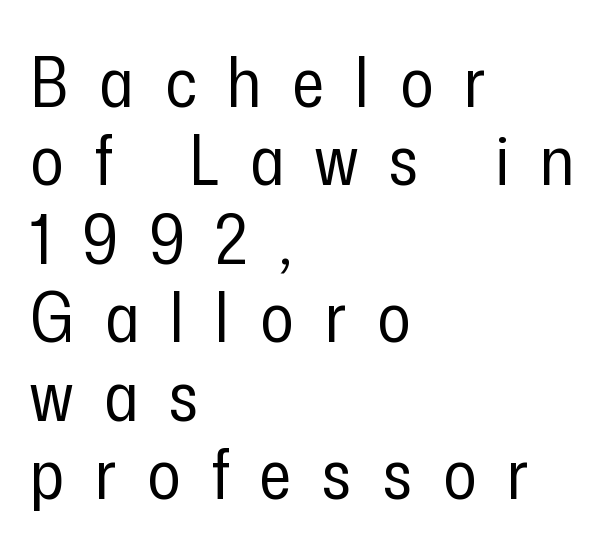
Q: Is the text bold? A: No.
Q: Is the text italic (slanted)? A: No, it is upright.
Q: Is the typeface a serif or a sans-serif typeface? A: Sans-serif.
Q: Is the text underlined? A: No.
Q: How is the paragraph aligned? A: Left-aligned.
Q: Is the spacing between letters normal or unusually wide? A: Unusually wide.
Q: Is the spacing between lines tight, normal or loose? A: Tight.
Q: Width (condensed, normal, or wide)? A: Condensed.
Q: Stroke contrast? A: Low.
Q: x-height? A: Medium.
Q: Monospaced? A: No.
